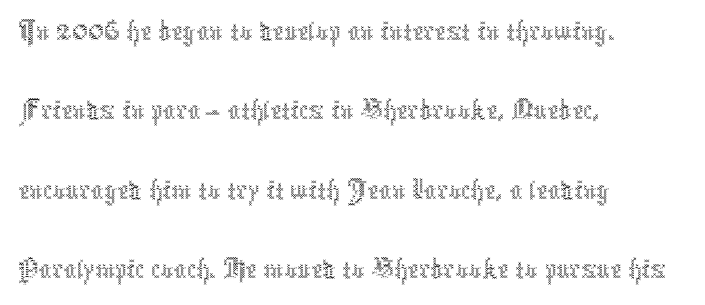
Looks like regular typesetting: each glyph gets only the width it needs. Posture: straight, roman, zero tilt. The lines sit at an ordinary, default distance from one another. The line texture is even and compact thanks to regular tracking.
